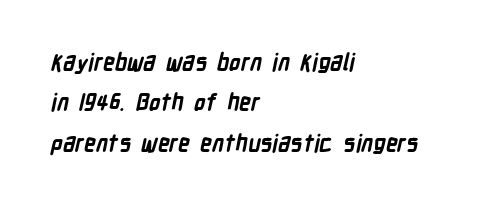
Look at the tracking — it's just the regular setting, nothing added. The rag falls on the right side of this text block. Weight check: bold — yes, fully. Descenders are the only things crossing below the line.
